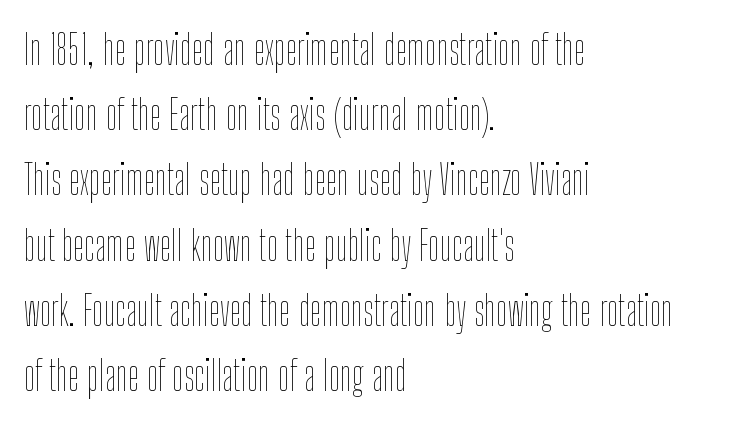
The image shows 41 px thin, condensed type, upright; set left-aligned, normal line spacing (1.59x), normal letter spacing, not underlined; low stroke contrast and a medium x-height.
